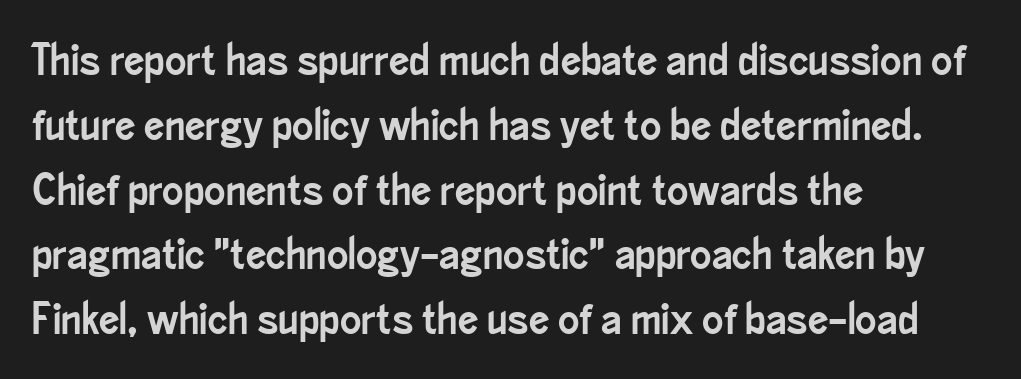
Q: Is the text italic (slanted)? A: No, it is upright.
Q: Is the typeface a serif or a sans-serif typeface? A: Sans-serif.
Q: Is the text underlined? A: No.
Q: How is the paragraph aligned? A: Left-aligned.
Q: Is the spacing between letters normal or unusually wide? A: Normal.
Q: Is the spacing between lines tight, normal or loose? A: Normal.
Q: Width (condensed, normal, or wide)? A: Condensed.
Q: Stroke contrast? A: Low.
Q: x-height? A: Small.
Q: Monospaced? A: No.
